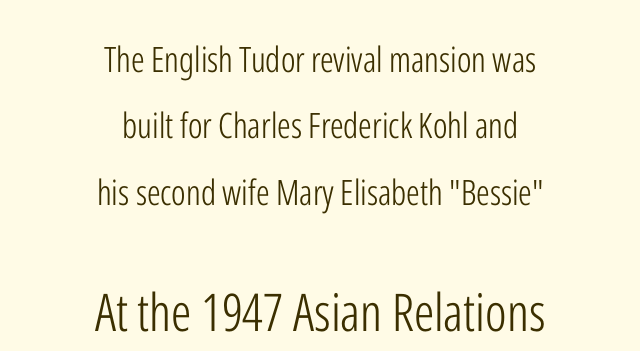
The image shows 52 px light, condensed sans-serif type, upright; set centered, loose line spacing (1.9x), normal letter spacing, not underlined; the second (bottom) block is 1.49x larger; low stroke contrast and a medium x-height.
